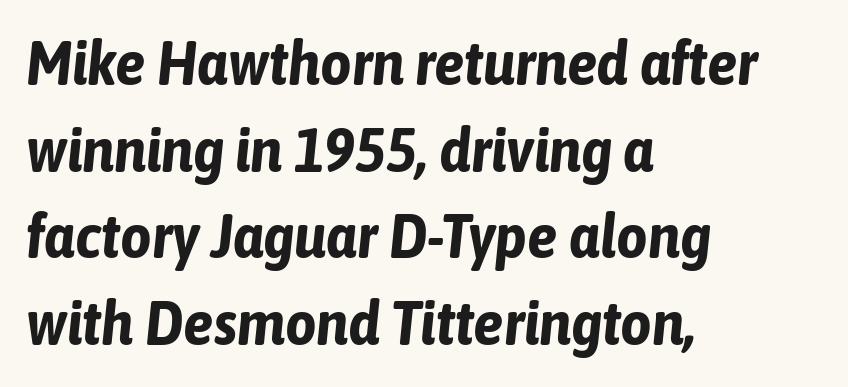
Q: Is the text bold? A: Yes.
Q: Is the text italic (slanted)? A: Yes, it leans right by about 6 degrees.
Q: Is the text underlined? A: No.
Q: How is the paragraph aligned? A: Left-aligned.
Q: Is the spacing between letters normal or unusually wide? A: Normal.
Q: Is the spacing between lines tight, normal or loose? A: Normal.
Q: Width (condensed, normal, or wide)? A: Condensed.
Q: Stroke contrast? A: Low.
Q: x-height? A: Medium.
Q: Monospaced? A: No.
